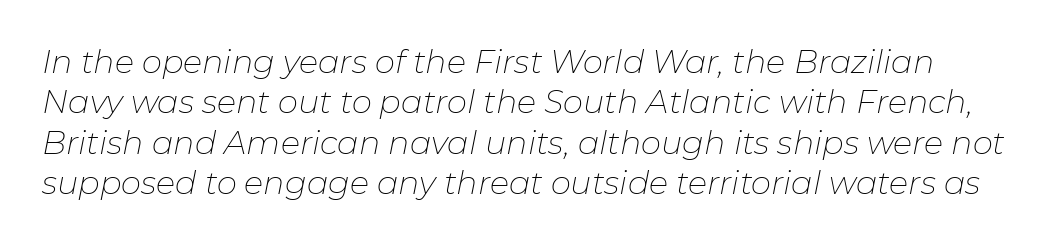
This block has exactly the height ordinary leading produces. The font is comparable to plain body text, perhaps lighter. The whole block is typeset with a tilt. A bare baseline throughout the passage. A typesetter would call this zero additional tracking. The passage shown is typed in a proportional face where columns would drift.
